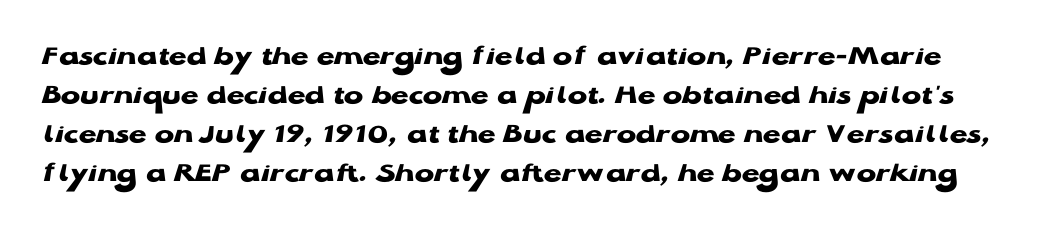
The image shows 29 px heavy, wide sans-serif type, upright; set normal line spacing (1.34x), normal letter spacing, not underlined; low stroke contrast and a medium x-height.
